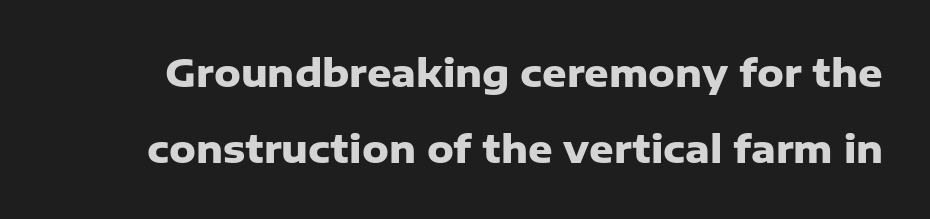
The image shows 38 px heavy sans-serif type, upright; set loose line spacing (2.0x), normal letter spacing, not underlined; low stroke contrast and a medium x-height.
